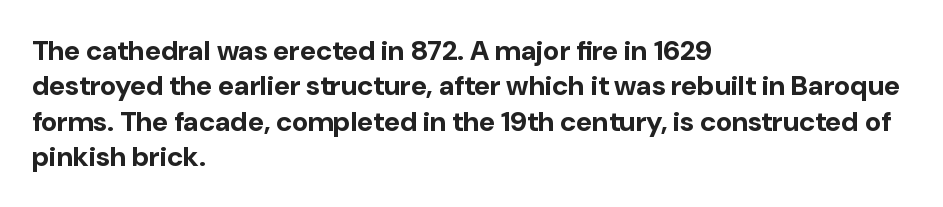
Q: Is the text bold? A: Yes.
Q: Is the text italic (slanted)? A: No, it is upright.
Q: Is the typeface a serif or a sans-serif typeface? A: Sans-serif.
Q: Is the text underlined? A: No.
Q: How is the paragraph aligned? A: Left-aligned.
Q: Is the spacing between letters normal or unusually wide? A: Normal.
Q: Is the spacing between lines tight, normal or loose? A: Normal.
Q: Width (condensed, normal, or wide)? A: Normal.
Q: Stroke contrast? A: Low.
Q: x-height? A: Medium.
Q: Monospaced? A: No.
